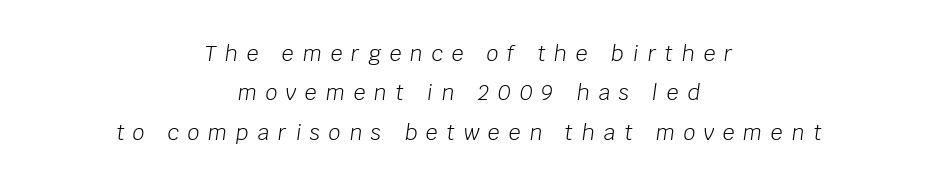
The image shows 21 px text type, italic (leaning right); set centered, line spacing 1.88x, unusually wide letter spacing (+0.42 em), not underlined.
